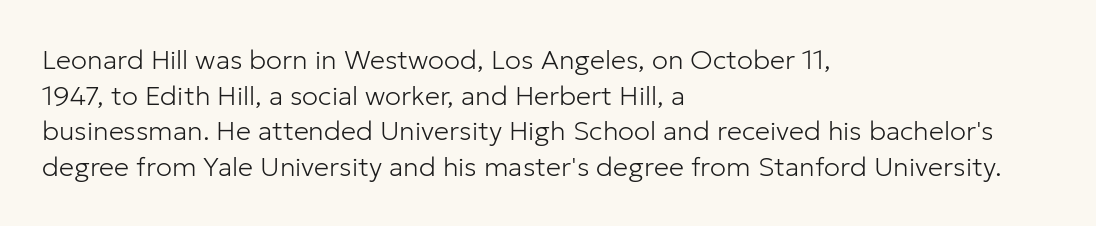
Notice how descenders clear the ascenders below comfortably — that's standard leading. Rule under the text: the space is simply empty. This rendering uses left alignment, leaving the right contour irregular. The type sits square on the baseline with zero lean. The font sits on the lighter half of the weight spectrum, regular included. The gaps between neighbouring characters are ordinary and unremarkable.
